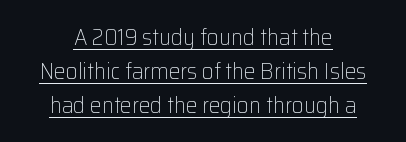
A typographer would call this underscored text. Leading: standard. One-word summary of the alignment: center. This rendering leaves character spacing at its baseline value. Posture: upright roman.
